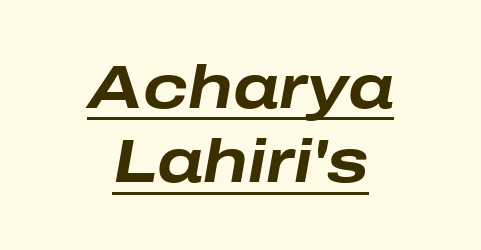
The typesetter chose a symmetrical, centered arrangement here. These lines are rendered in a variable-pitch font. Rendered with sloped, italic letterforms. Decoration check: the copy is underlined. Emphasis by weight is at full strength: bold.
